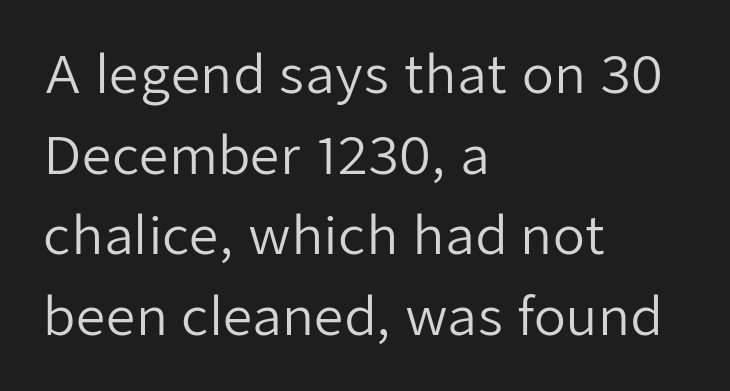
{"serif": "no", "italic": "no", "bold": "no", "weight": "regular", "width": "normal", "stroke_contrast": "low", "x_height": "medium", "monospaced": "no", "underline": "no", "align": "left", "line_spacing": "normal", "line_spacing_ratio": 1.55, "letter_spacing": "normal", "letter_spacing_em": 0.0, "glyph_px": 52}
